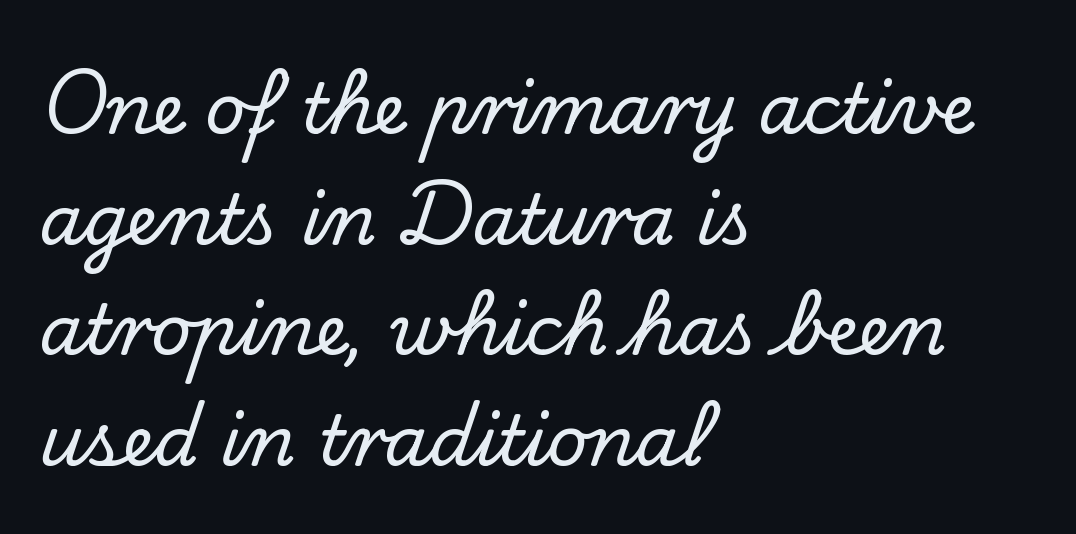
{"serif": "yes", "width": "normal", "stroke_contrast": "low", "x_height": "small", "monospaced": "no", "underline": "no", "align": "left", "line_spacing": "normal", "line_spacing_ratio": 1.58, "letter_spacing": "normal", "letter_spacing_em": 0.0, "glyph_px": 70}
